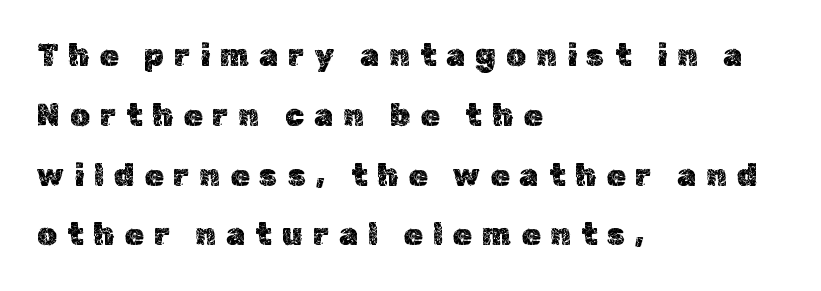
Each word looks stretched out because of the extra space between its letters. This is the regular roman posture of the typeface. The rendering anchors every line to the left-hand side. Is this a fixed-width face? No — the glyphs have proportional, varying widths.
